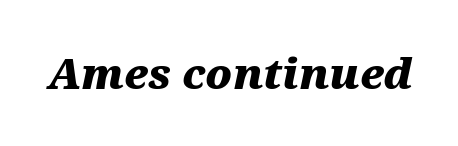
The image shows 42 px heavy, wide type, italic (leaning right); set normal letter spacing, not underlined; medium stroke contrast and a medium x-height.
